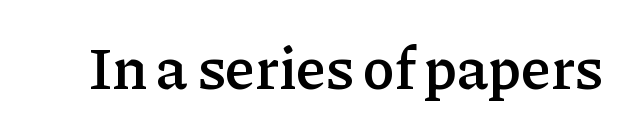
{"serif": "yes", "italic": "no", "bold": "semi", "weight": "semibold", "width": "normal", "stroke_contrast": "low", "x_height": "medium", "monospaced": "no", "underline": "no", "letter_spacing": "normal", "letter_spacing_em": 0.0, "glyph_px": 60}
